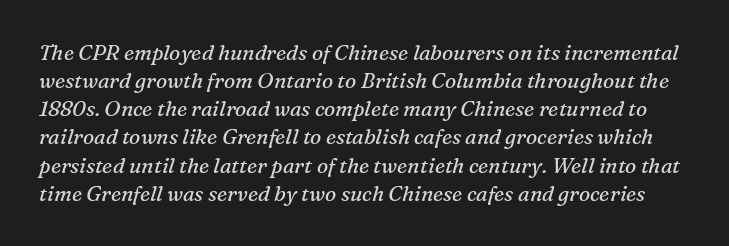
{"italic": "yes", "lean": "right", "slant_degrees": 16, "bold": "no", "underline": "no", "line_spacing": "normal", "line_spacing_ratio": 1.34, "letter_spacing": "normal", "letter_spacing_em": 0.0, "glyph_px": 21}
